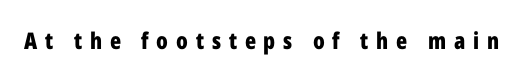
{"italic": "no", "bold": "yes", "underline": "no", "letter_spacing": "wide", "letter_spacing_em": 0.34, "glyph_px": 23}
